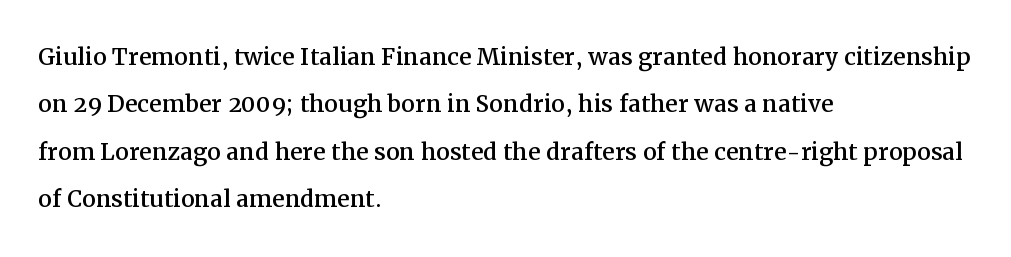
The image shows 31 px serif type, upright; set left-aligned, normal line spacing (1.53x), normal letter spacing, not underlined; medium stroke contrast and a medium x-height.
